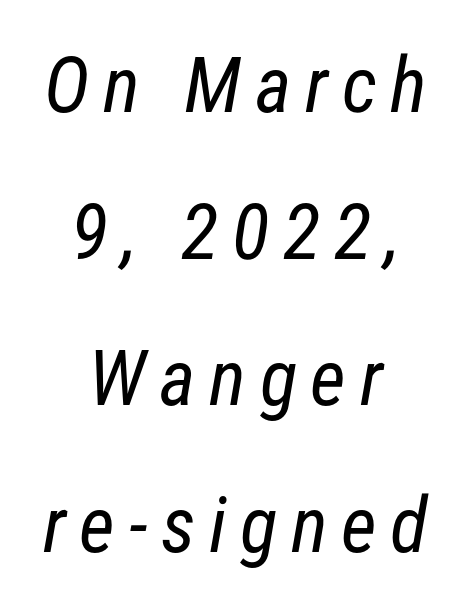
A typesetter would call this proportional, since set widths differ per character. The foot of each line stays bare and open. Ink coverage per letter is moderate at most. The lines in this sample share a center point and differ in where they start and stop. This sample uses a sans-serif face.
